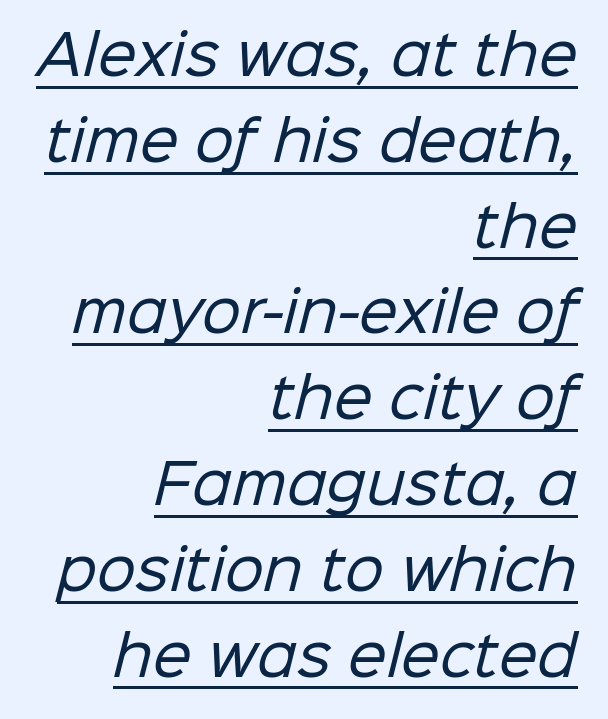
These lines are rendered in a variable-pitch font. Compared with a typical body face, this is equally light or lighter still. Does the leading feel generous? No, just average. A continuous stroke trails under the words, as in a hyperlink. The passage is arranged like a letterhead date or caption credit — flush right.
